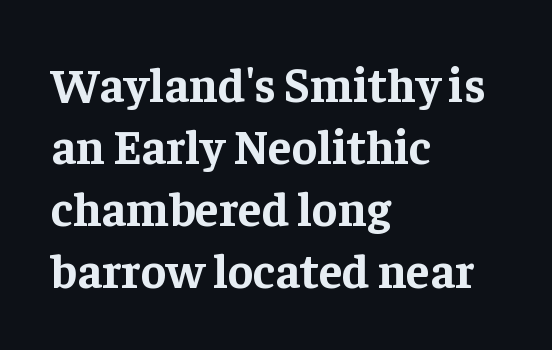
{"serif": "yes", "italic": "no", "bold": "yes", "weight": "bold", "width": "normal", "stroke_contrast": "low", "x_height": "medium", "monospaced": "no", "underline": "no", "align": "left", "line_spacing": "normal", "line_spacing_ratio": 1.29, "letter_spacing": "normal", "letter_spacing_em": 0.0, "glyph_px": 48}
